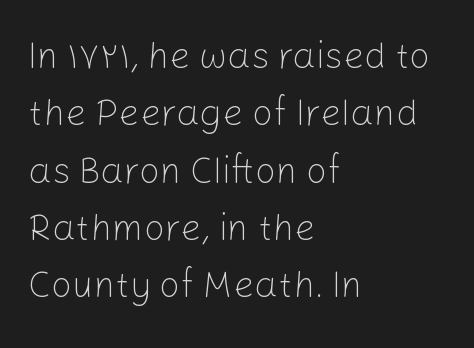
Descenders are the only things crossing below the line. Unlike a traditional serif, this face leaves its strokes unadorned. Every row of glyphs begins at an identical x-position on the left. The face used here is proportionally spaced, like ordinary book or web type.
